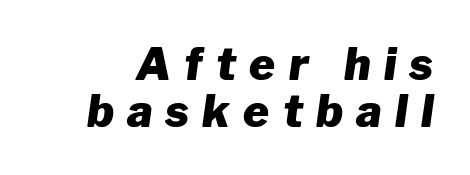
Q: Is the text bold? A: Yes.
Q: Is the text italic (slanted)? A: Yes, it leans right by about 8 degrees.
Q: Is the text underlined? A: No.
Q: Is the spacing between letters normal or unusually wide? A: Unusually wide.
Q: Is the spacing between lines tight, normal or loose? A: Tight.
Q: Width (condensed, normal, or wide)? A: Normal.
Q: Stroke contrast? A: Low.
Q: x-height? A: Medium.
Q: Monospaced? A: No.
